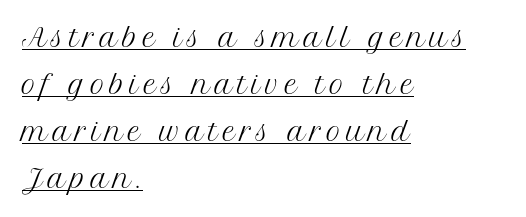
The image shows 25 px text type; set left-aligned, line spacing 1.88x, underlined.
